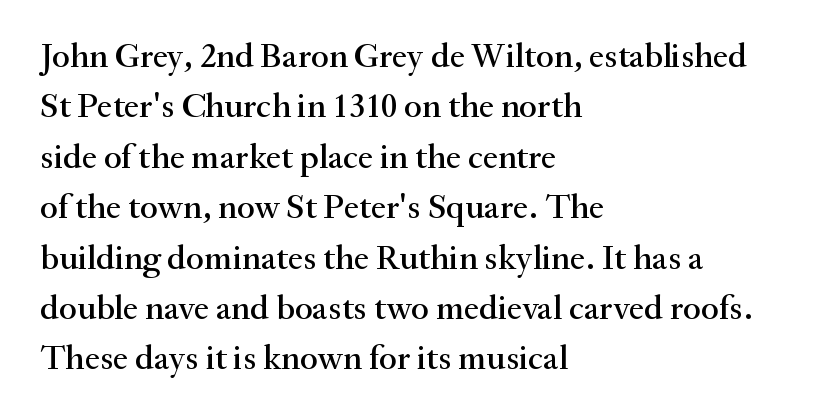
{"serif": "yes", "italic": "no", "width": "normal", "stroke_contrast": "medium", "x_height": "small", "monospaced": "no", "underline": "no", "align": "left", "line_spacing": "normal", "line_spacing_ratio": 1.44, "letter_spacing": "normal", "letter_spacing_em": 0.0, "glyph_px": 35}
